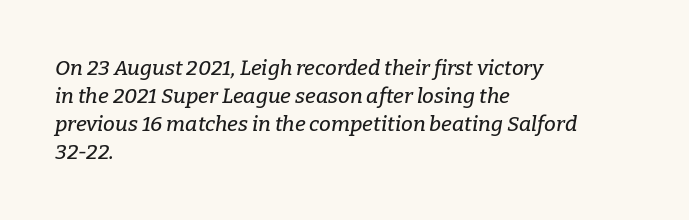
The image shows 21 px text type, italic (leaning right); set left-aligned, normal line spacing (1.33x), normal letter spacing, not underlined.
